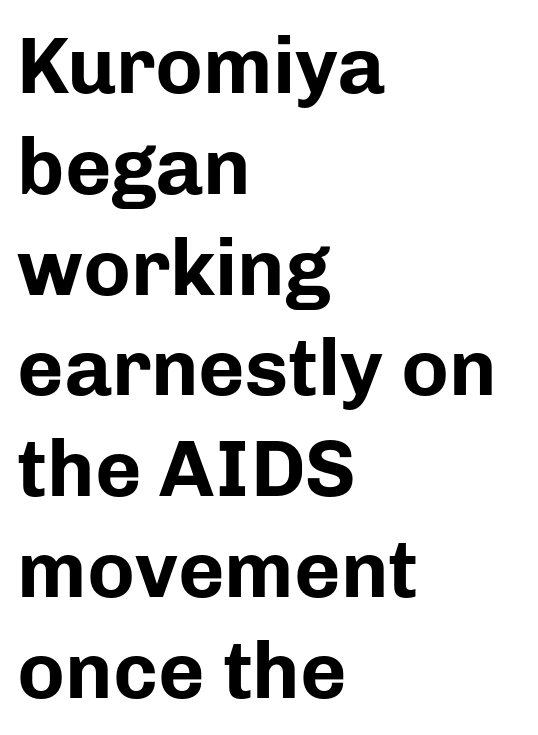
Q: Is the text bold? A: Yes.
Q: Is the text italic (slanted)? A: No, it is upright.
Q: Is the typeface a serif or a sans-serif typeface? A: Sans-serif.
Q: Is the text underlined? A: No.
Q: How is the paragraph aligned? A: Left-aligned.
Q: Is the spacing between letters normal or unusually wide? A: Normal.
Q: Is the spacing between lines tight, normal or loose? A: Normal.
Q: Width (condensed, normal, or wide)? A: Normal.
Q: Stroke contrast? A: Low.
Q: x-height? A: Medium.
Q: Monospaced? A: No.
